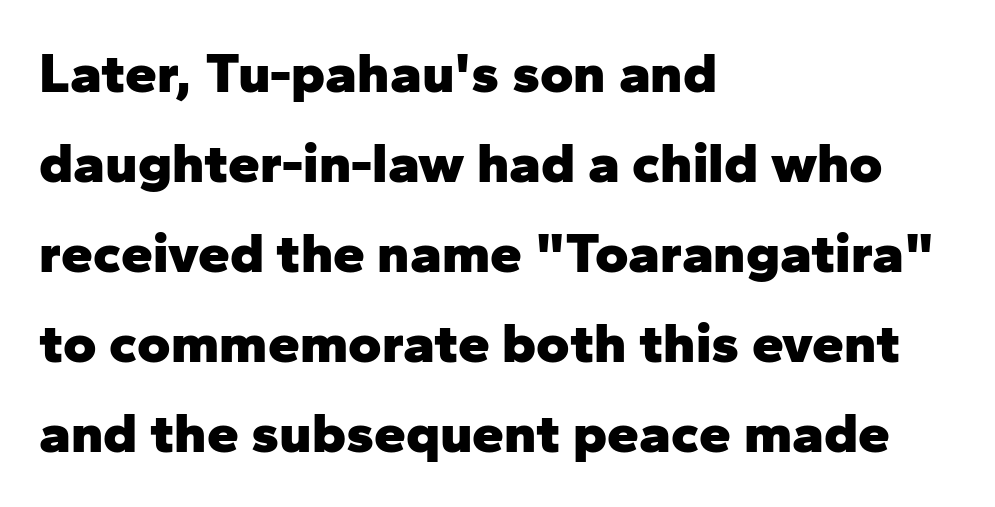
{"serif": "no", "italic": "no", "bold": "yes", "weight": "heavy", "width": "normal", "stroke_contrast": "low", "x_height": "medium", "monospaced": "no", "underline": "no", "align": "left", "line_spacing": "normal", "line_spacing_ratio": 1.58, "letter_spacing": "normal", "letter_spacing_em": 0.0, "glyph_px": 57}
